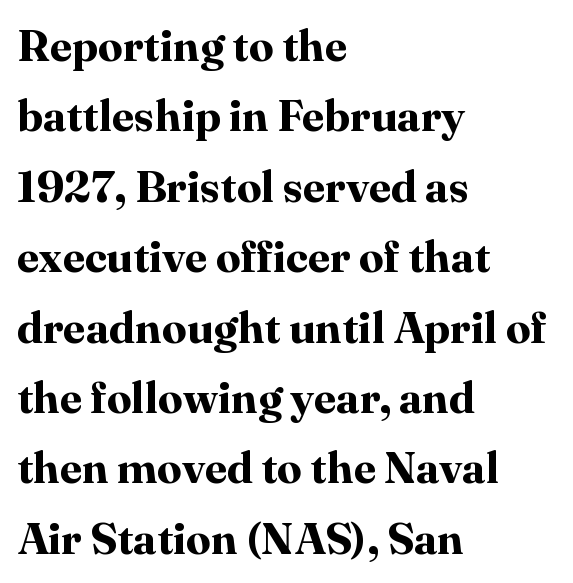
Q: Is the text bold? A: Yes.
Q: Is the text italic (slanted)? A: No, it is upright.
Q: Is the typeface a serif or a sans-serif typeface? A: Serif.
Q: Is the text underlined? A: No.
Q: How is the paragraph aligned? A: Left-aligned.
Q: Is the spacing between letters normal or unusually wide? A: Normal.
Q: Is the spacing between lines tight, normal or loose? A: Normal.
Q: Width (condensed, normal, or wide)? A: Normal.
Q: Stroke contrast? A: High.
Q: x-height? A: Medium.
Q: Monospaced? A: No.
